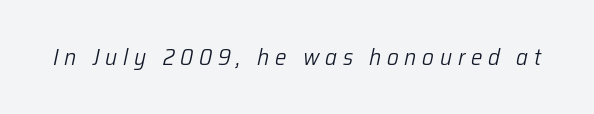
There's an unmistakable incline to the writing here. Decoration check: the copy has no underline. Counters stay open thanks to moderate or lighter strokes. Short note: letters widely spaced.
